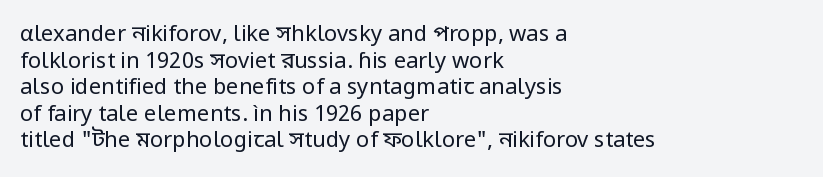
The face used here is rendered with its standard letterfit. The rag falls on the right side of this text block. The typeface has the unassuming heft of standard copy or less. Italic: no, the glyphs are upright roman.
